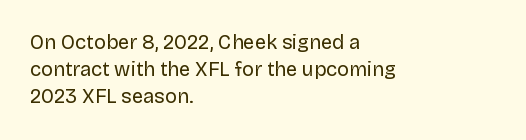
{"italic": "no", "bold": "no", "underline": "no", "align": "left", "line_spacing": "normal", "line_spacing_ratio": 1.36, "letter_spacing": "normal", "letter_spacing_em": 0.0, "glyph_px": 20}
